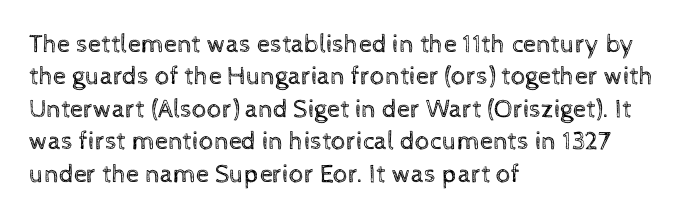
Line spacing here is normal. Nobody touched the tracking dial on this one. Quick note: underline off. Designer's note — italics off, roman on. The lines are quadded left.
